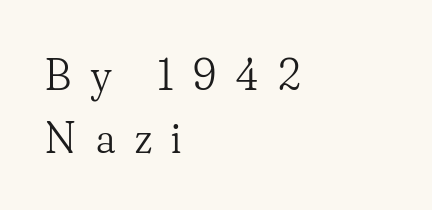
{"serif": "yes", "italic": "no", "bold": "no", "weight": "light", "width": "normal", "stroke_contrast": "low", "x_height": "small", "monospaced": "no", "underline": "no", "align": "left", "line_spacing": "normal", "line_spacing_ratio": 1.4, "letter_spacing": "wide", "letter_spacing_em": 0.44, "glyph_px": 45}
